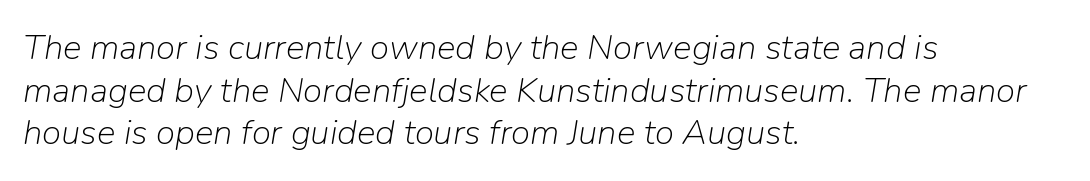
Q: Is the text bold? A: No.
Q: Is the text italic (slanted)? A: Yes, it leans right by about 9 degrees.
Q: Is the text underlined? A: No.
Q: How is the paragraph aligned? A: Left-aligned.
Q: Is the spacing between letters normal or unusually wide? A: Normal.
Q: Width (condensed, normal, or wide)? A: Normal.
Q: Stroke contrast? A: Low.
Q: x-height? A: Medium.
Q: Monospaced? A: No.
